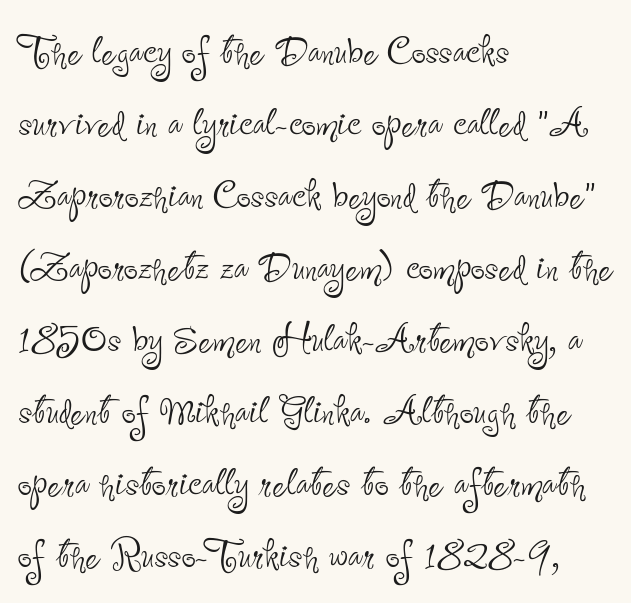
{"serif": "no", "bold": "no", "weight": "thin", "width": "condensed", "stroke_contrast": "low", "x_height": "small", "monospaced": "no", "underline": "no", "align": "left", "line_spacing": "normal", "line_spacing_ratio": 1.44, "letter_spacing": "normal", "letter_spacing_em": 0.0, "glyph_px": 50}
